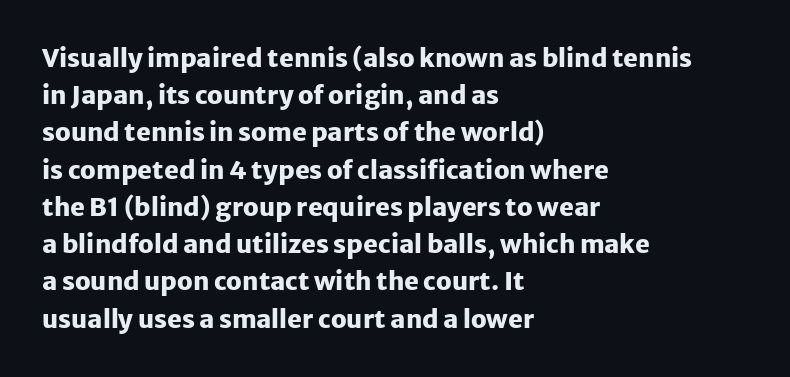
Q: Is the text bold? A: Yes.
Q: Is the text italic (slanted)? A: No, it is upright.
Q: Is the text underlined? A: No.
Q: How is the paragraph aligned? A: Left-aligned.
Q: Is the spacing between letters normal or unusually wide? A: Normal.
Q: Is the spacing between lines tight, normal or loose? A: Normal.
